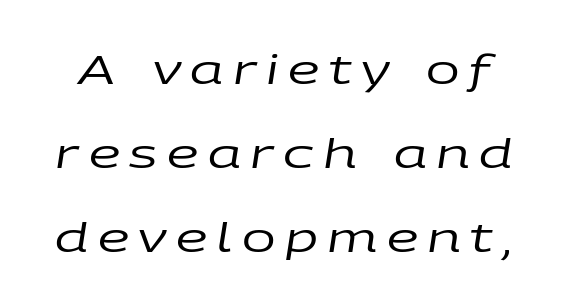
Q: Is the text bold? A: No.
Q: Is the text italic (slanted)? A: Yes, it leans right by about 9 degrees.
Q: Is the text underlined? A: No.
Q: Is the spacing between letters normal or unusually wide? A: Unusually wide.
Q: Is the spacing between lines tight, normal or loose? A: Loose.
Q: Width (condensed, normal, or wide)? A: Wide.
Q: Stroke contrast? A: Low.
Q: x-height? A: Large.
Q: Monospaced? A: No.
